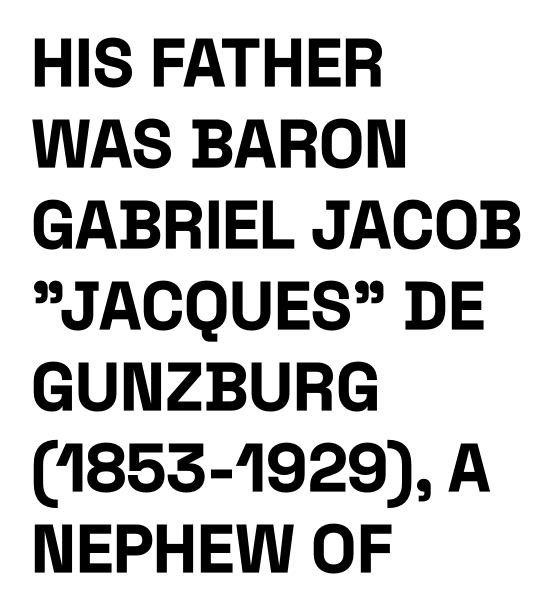
The rag falls on the right side of this text block. This sample has the flowing, uneven cadence of proportional lettering. Does extra space separate the letters? No, they use regular spacing. The passage shown is emphatically bold. Nope, no serifs anywhere on these letters. This sample uses an upright cut, with every glyph sitting square on the baseline.
